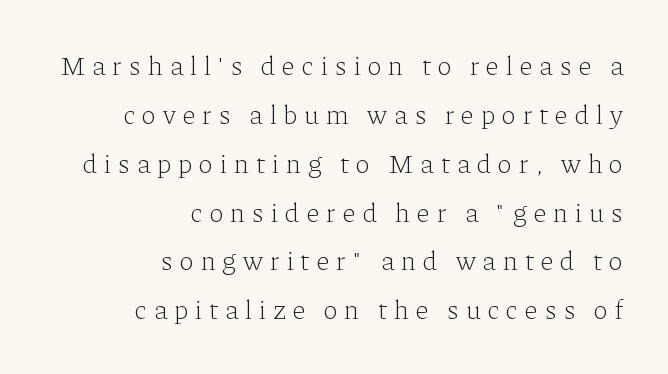
Which margin do the lines hug? The right one — the left edge is uneven. Glyph-to-glyph distance is far greater than everyday printed text. Bold? No — there's no thickening of the strokes. Clear beneath every line of the passage. A roman cut, with each character standing at attention.
